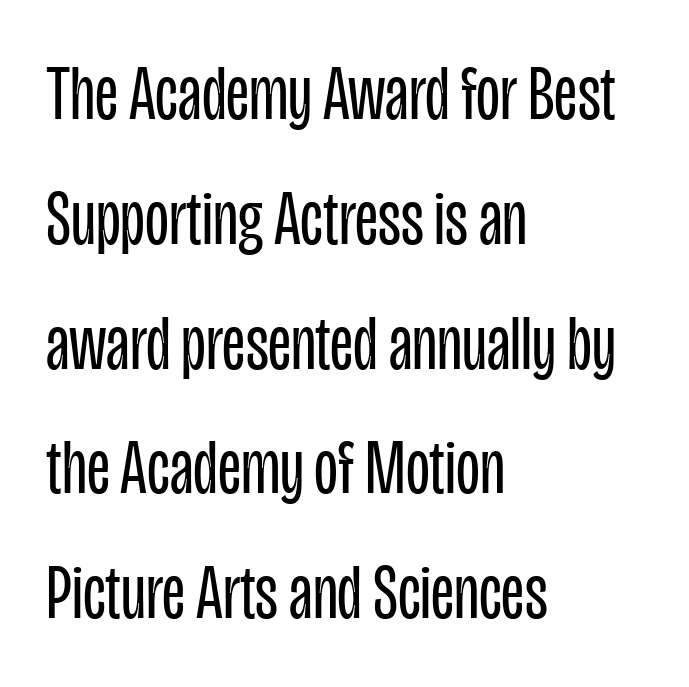
{"serif": "no", "italic": "no", "bold": "no", "weight": "regular", "width": "condensed", "stroke_contrast": "low", "x_height": "large", "monospaced": "no", "underline": "no", "align": "left", "line_spacing": "normal", "line_spacing_ratio": 1.6, "letter_spacing": "normal", "letter_spacing_em": 0.0, "glyph_px": 78}
